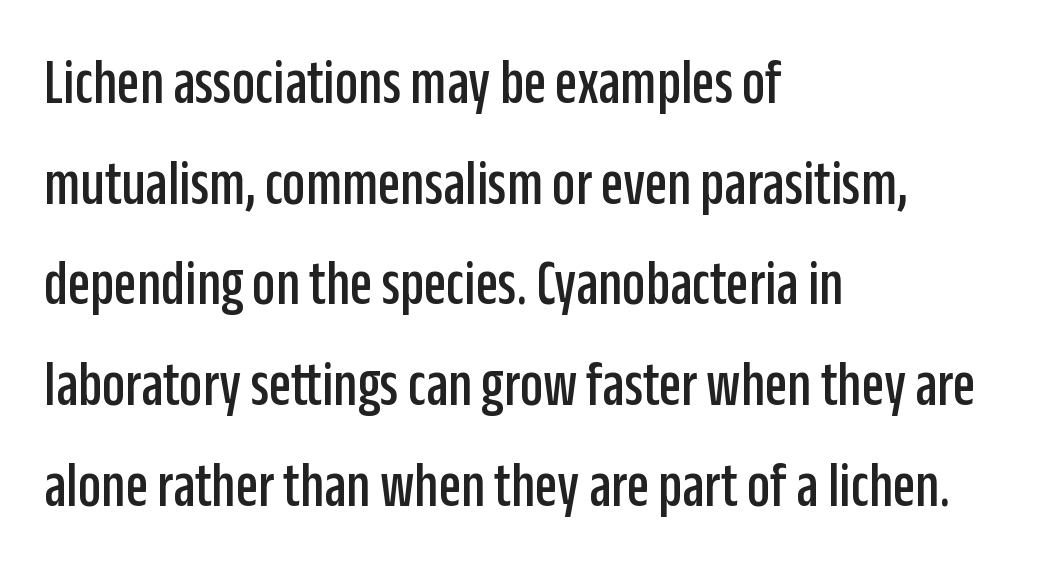
{"serif": "no", "italic": "no", "width": "condensed", "stroke_contrast": "low", "x_height": "large", "monospaced": "no", "underline": "no", "align": "left", "line_spacing": "normal", "line_spacing_ratio": 1.55, "letter_spacing": "normal", "letter_spacing_em": 0.0, "glyph_px": 65}
